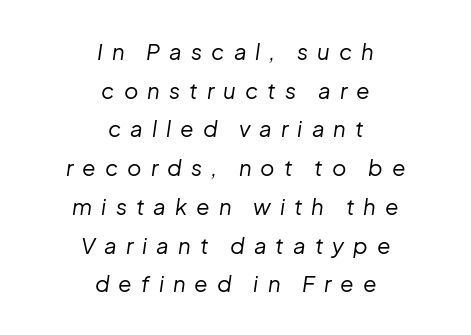
Emphasis-style slanted type is in use. The whitespace from short lines is split evenly between both sides. Is this a heavy cut? Hardly; it is regular or lighter. The passage shown is not underscored anywhere.
